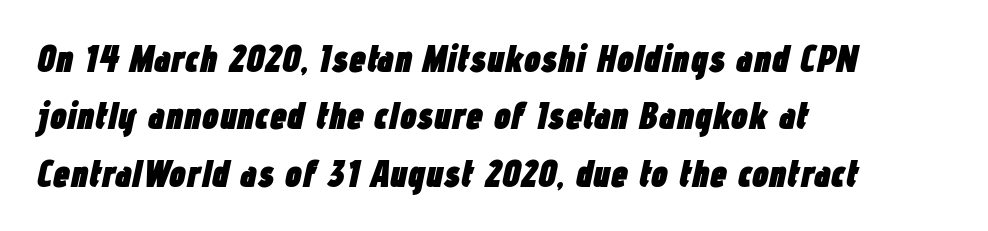
Casual observation: everything's shoved over to the left. If you measured baseline to baseline, you'd find a middling distance. This rendering leaves character spacing at its baseline value. The foot of each line stays bare and open.
